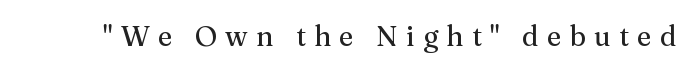
The image shows 28 px serif type, upright; set unusually wide letter spacing (+0.29 em), not underlined; medium stroke contrast and a medium x-height.
